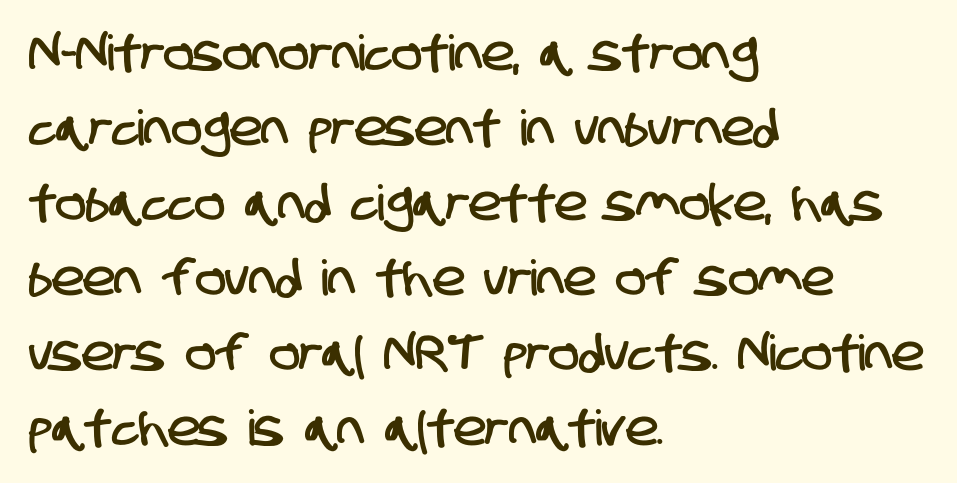
Q: Is the typeface a serif or a sans-serif typeface? A: Sans-serif.
Q: Is the text underlined? A: No.
Q: How is the paragraph aligned? A: Left-aligned.
Q: Is the spacing between letters normal or unusually wide? A: Normal.
Q: Is the spacing between lines tight, normal or loose? A: Normal.
Q: Width (condensed, normal, or wide)? A: Condensed.
Q: Stroke contrast? A: Low.
Q: x-height? A: Large.
Q: Monospaced? A: No.
